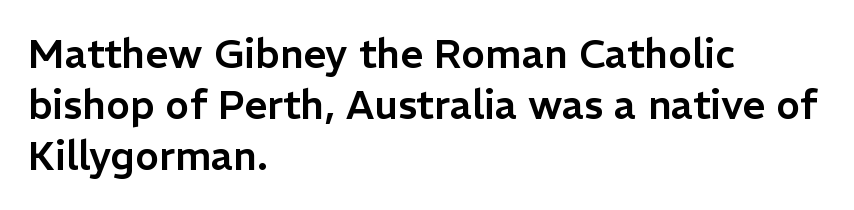
{"serif": "no", "italic": "no", "width": "normal", "stroke_contrast": "low", "x_height": "medium", "monospaced": "no", "underline": "no", "align": "left", "line_spacing": "normal", "line_spacing_ratio": 1.28, "letter_spacing": "normal", "letter_spacing_em": 0.0, "glyph_px": 40}
